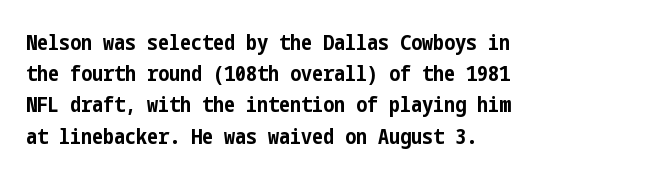
In CSS terms this would be text-align: left. Baseline-to-baseline distance is the conventional proportion of letter height. Notice how the stems are strictly vertical — no italics here. The space beneath each line is pristine and unruled. Spacing between characters is what you'd get straight out of the box. The passage shown is emphatically bold.
